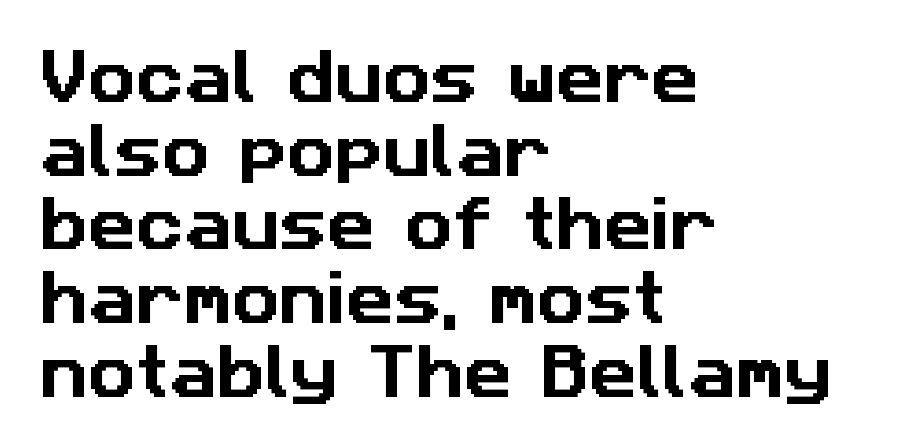
Tracking value appears to be zero — textbook default spacing. These lines are rendered in a variable-pitch font. The typesetter chose a ragged-right arrangement here. Words float on clear page, feet unadorned.
